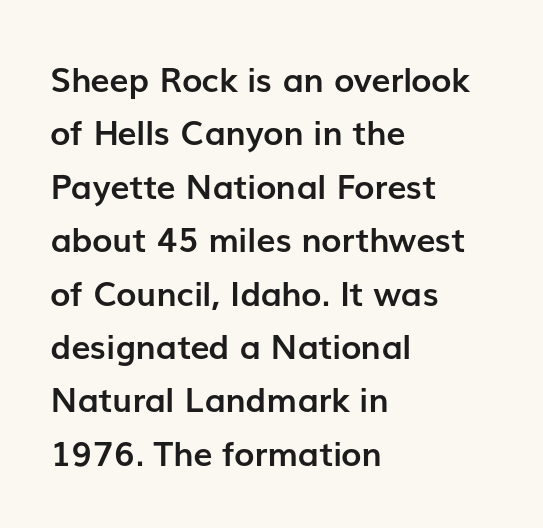
The lettering stays uniformly vertical, giving the passage a roman look. Typesetter's note: full bold, strokes at maximum text heaviness. The passage shown is typed in a proportional face where columns would drift. The area under the type is left untouched. Quick note: interline space is typical.
